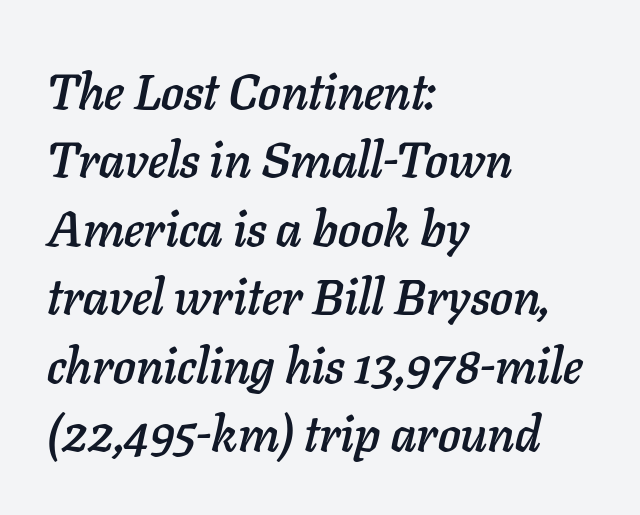
{"italic": "yes", "lean": "right", "slant_degrees": 11, "width": "normal", "stroke_contrast": "low", "x_height": "medium", "monospaced": "no", "underline": "no", "align": "left", "line_spacing": "normal", "line_spacing_ratio": 1.37, "letter_spacing": "normal", "letter_spacing_em": 0.0, "glyph_px": 50}
